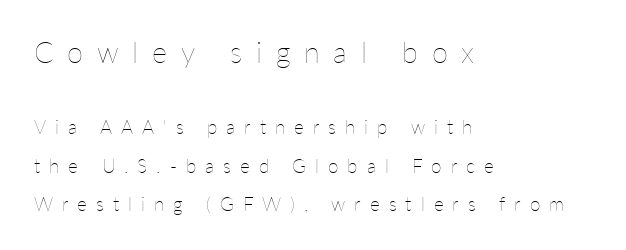
The face used here is rendered with a markedly widened letterfit. Leftover space on each line is placed entirely after the last word. Italic: no, the glyphs are upright roman. The passage shown is typed in a proportional face where columns would drift.
